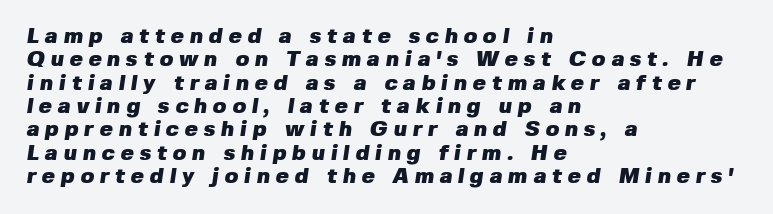
The image shows 22 px bold type; set left-aligned, tight line spacing (1.06x), unusually wide letter spacing (+0.26 em), not underlined.
